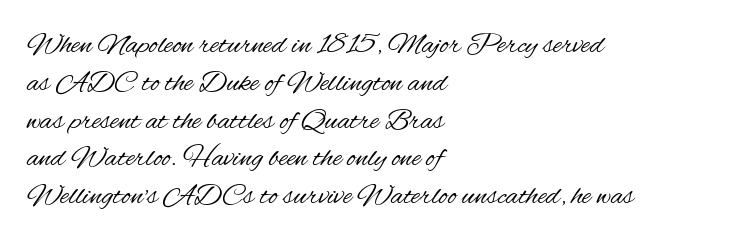
{"serif": "no", "bold": "no", "weight": "regular", "width": "condensed", "stroke_contrast": "medium", "x_height": "small", "monospaced": "no", "underline": "no", "align": "left", "line_spacing": "normal", "line_spacing_ratio": 1.26, "letter_spacing": "normal", "letter_spacing_em": 0.0, "glyph_px": 30}
